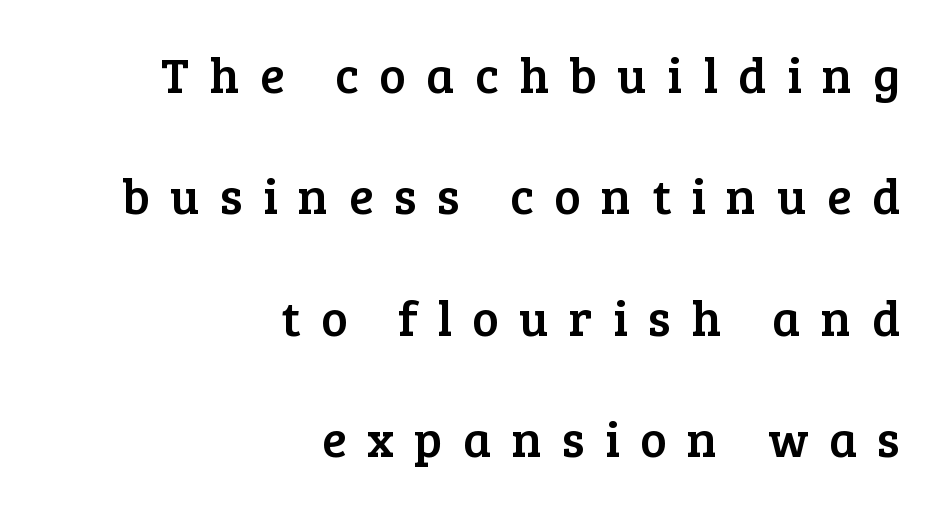
Q: Is the text italic (slanted)? A: No, it is upright.
Q: Is the typeface a serif or a sans-serif typeface? A: Serif.
Q: Is the text underlined? A: No.
Q: How is the paragraph aligned? A: Right-aligned.
Q: Is the spacing between letters normal or unusually wide? A: Unusually wide.
Q: Is the spacing between lines tight, normal or loose? A: Loose.
Q: Width (condensed, normal, or wide)? A: Normal.
Q: Stroke contrast? A: Low.
Q: x-height? A: Medium.
Q: Monospaced? A: No.
